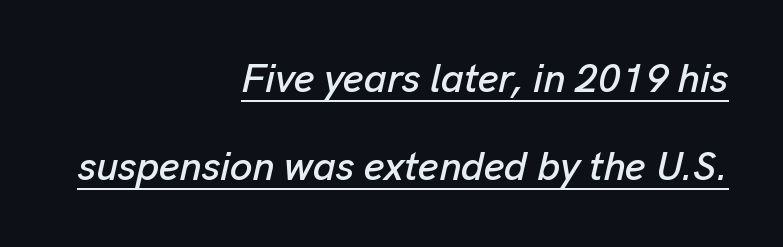
The leading is generous, giving the passage an open texture. Varying glyph widths throughout — classic text-font behaviour. Line ends are locked; line starts wander. Here the glyphs are tracked normally, forming tight word shapes.
